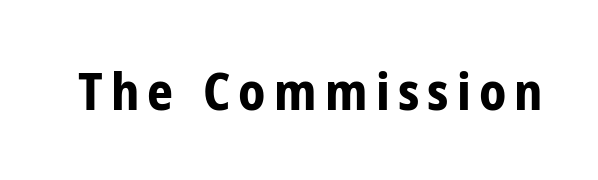
The image shows 51 px bold, condensed sans-serif type, upright; set not underlined; low stroke contrast and a medium x-height.
